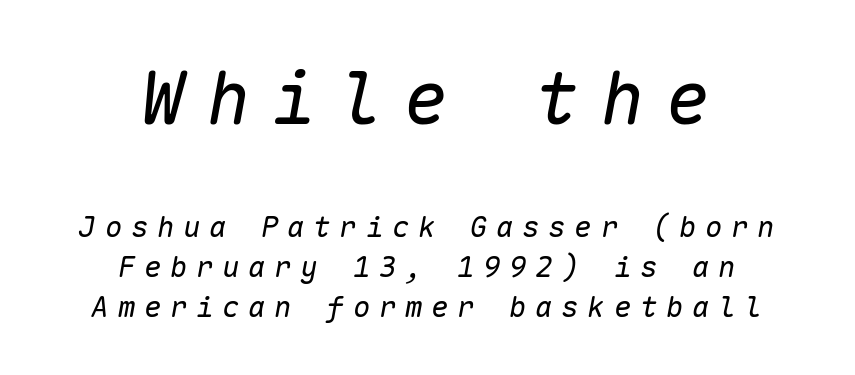
The image shows 73 px regular-weight type, italic (leaning right), monospaced; set centered, normal line spacing (1.37x), unusually wide letter spacing (+0.3 em), not underlined; the first (top) block is 2.52x larger; low stroke contrast and a medium x-height.
